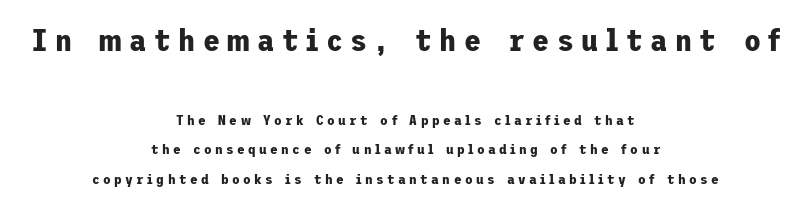
{"serif": "no", "italic": "no", "bold": "yes", "weight": "bold", "width": "normal", "stroke_contrast": "low", "x_height": "medium", "underline": "no", "align": "center", "line_spacing": "loose", "line_spacing_ratio": 2.1, "letter_spacing": "wide", "letter_spacing_em": 0.24, "larger_block": "first", "size_ratio": 2.21, "glyph_px": 31}
